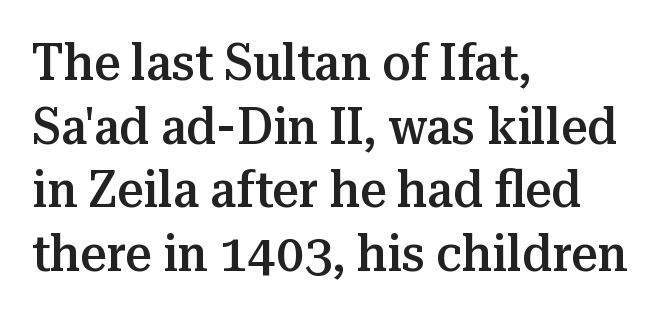
The image shows 51 px semibold serif type, upright; set left-aligned, normal line spacing (1.25x), normal letter spacing, not underlined; medium stroke contrast and a medium x-height.
